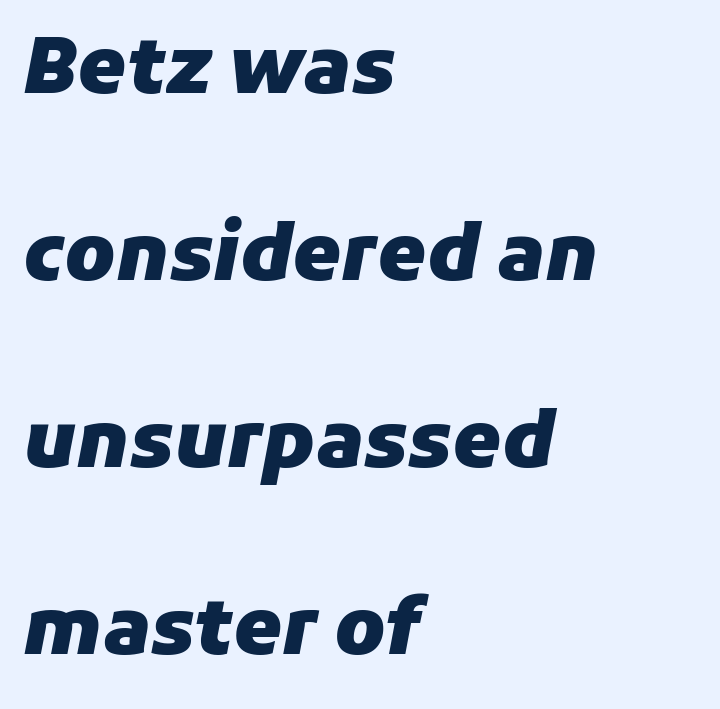
Q: Is the text bold? A: Yes.
Q: Is the text italic (slanted)? A: Yes, it leans right by about 11 degrees.
Q: Is the text underlined? A: No.
Q: How is the paragraph aligned? A: Left-aligned.
Q: Is the spacing between letters normal or unusually wide? A: Normal.
Q: Is the spacing between lines tight, normal or loose? A: Loose.
Q: Width (condensed, normal, or wide)? A: Normal.
Q: Stroke contrast? A: Low.
Q: x-height? A: Medium.
Q: Monospaced? A: No.
